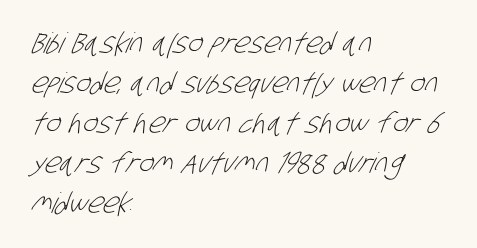
The image shows 28 px light, condensed sans-serif type; set left-aligned, normal line spacing (1.43x), normal letter spacing, not underlined; low stroke contrast and a large x-height.
